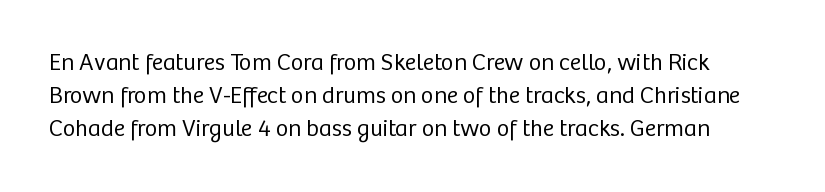
Compared with typical paragraphs, the rows here are spaced about the same. Stroke thickness stays within the range of a standard reading face or lighter. Words appear dense and cohesive because spacing is normal. Only glyphs here, with clear space below each row. This is the regular roman posture of the typeface.
